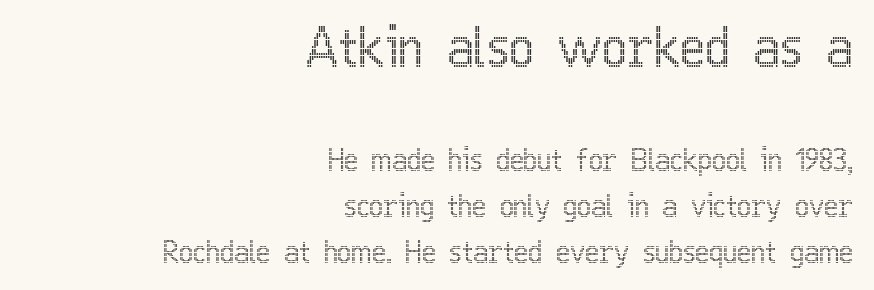
Q: Is the text italic (slanted)? A: No, it is upright.
Q: Is the text underlined? A: No.
Q: How is the paragraph aligned? A: Right-aligned.
Q: Is the spacing between letters normal or unusually wide? A: Normal.
Q: Is the spacing between lines tight, normal or loose? A: Normal.
Q: Which block of text is set in a larger size, the first (top) or the second (bottom)? A: The first (top) one.
Q: Width (condensed, normal, or wide)? A: Condensed.
Q: x-height? A: Medium.
Q: Monospaced? A: No.
